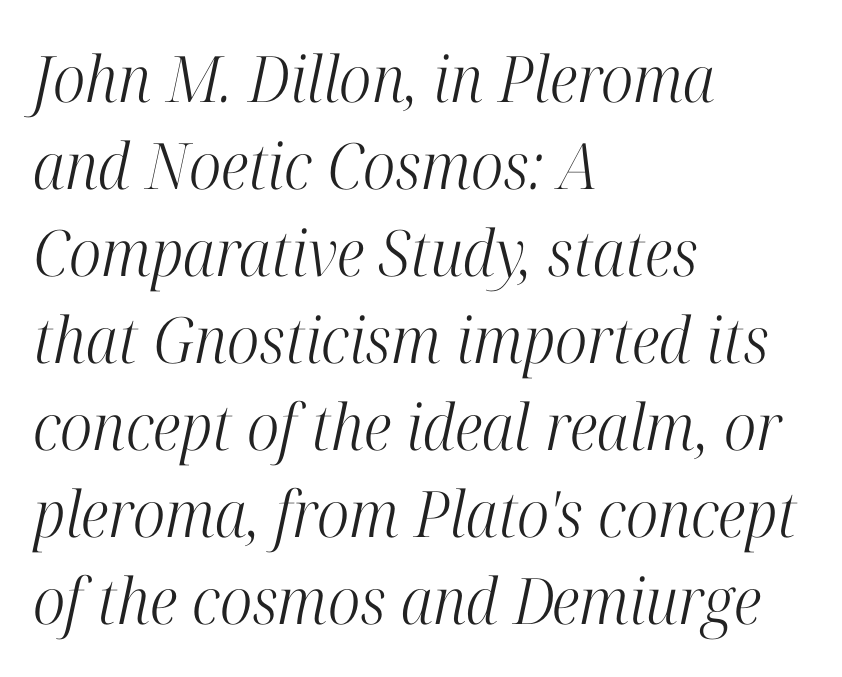
Q: Is the text bold? A: No.
Q: Is the text italic (slanted)? A: Yes, it leans right by about 12 degrees.
Q: Is the typeface a serif or a sans-serif typeface? A: Serif.
Q: Is the text underlined? A: No.
Q: How is the paragraph aligned? A: Left-aligned.
Q: Is the spacing between letters normal or unusually wide? A: Normal.
Q: Is the spacing between lines tight, normal or loose? A: Normal.
Q: Width (condensed, normal, or wide)? A: Condensed.
Q: Stroke contrast? A: High.
Q: x-height? A: Medium.
Q: Monospaced? A: No.
